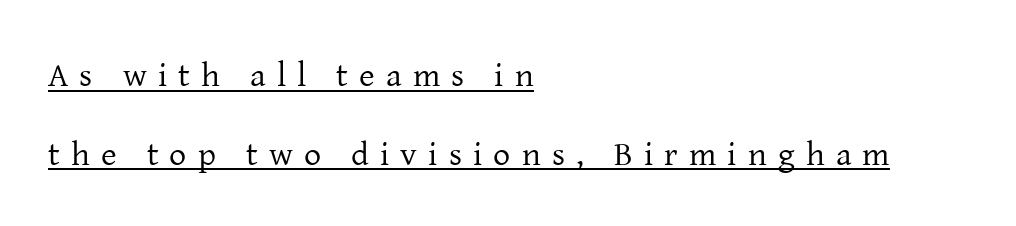
The typesetter chose a ragged-right arrangement here. Vertical strokes here are truly vertical. What's the leading like? Stretched, with rows far apart. Think of a printed novel: that variable character pitch is what you see here. Does extra space separate the letters? Yes, quite a lot of it.
